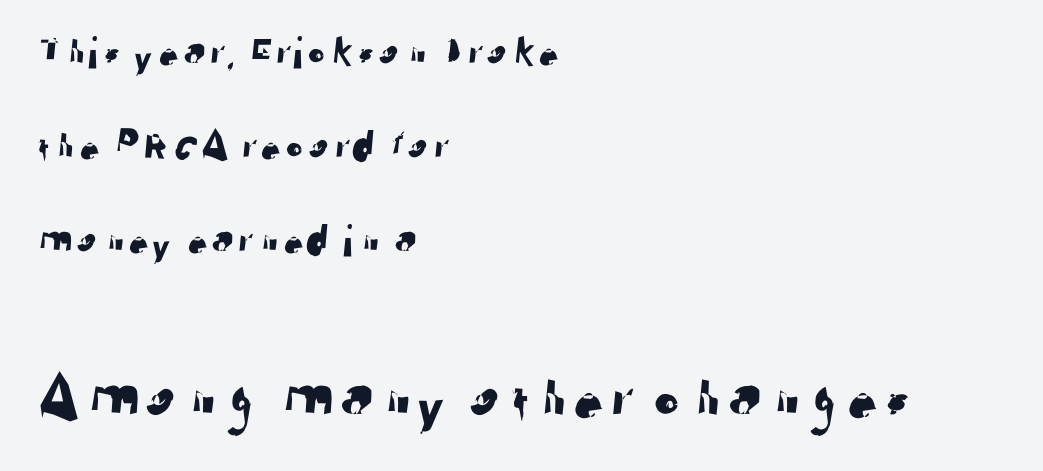
{"serif": "no", "width": "normal", "stroke_contrast": "low", "x_height": "medium", "monospaced": "no", "underline": "no", "align": "left", "line_spacing": "loose", "line_spacing_ratio": 2.04, "letter_spacing": "normal", "letter_spacing_em": 0.0, "larger_block": "second", "size_ratio": 1.5, "glyph_px": 69}
